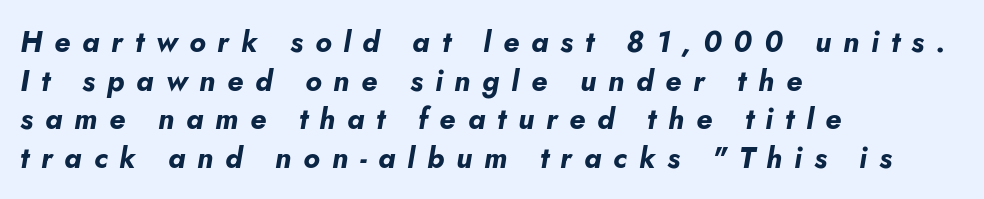
Q: Is the text bold? A: Yes.
Q: Is the text italic (slanted)? A: Yes, it leans right by about 5 degrees.
Q: Is the text underlined? A: No.
Q: How is the paragraph aligned? A: Left-aligned.
Q: Is the spacing between letters normal or unusually wide? A: Unusually wide.
Q: Is the spacing between lines tight, normal or loose? A: Normal.
Q: Width (condensed, normal, or wide)? A: Normal.
Q: Stroke contrast? A: Low.
Q: x-height? A: Small.
Q: Monospaced? A: No.
